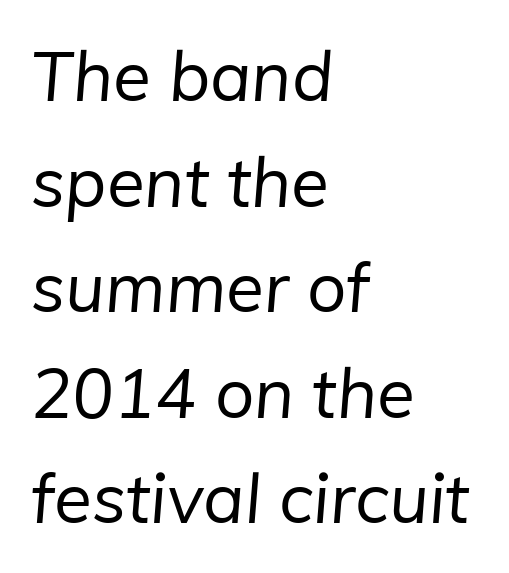
The image shows 69 px regular-weight sans-serif type; set left-aligned, normal line spacing (1.53x), normal letter spacing, not underlined; low stroke contrast and a medium x-height.
